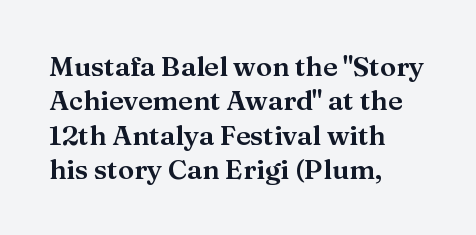
Do the letters lean? They stand straight. Lines of text with bare space underneath. The passage shown stacks its lines at a standard gap. Casual observation: everything's shoved over to the left.
